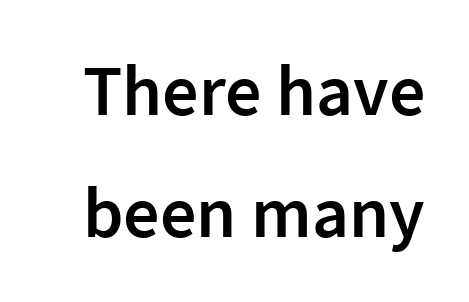
Varying glyph widths throughout — classic text-font behaviour. A semibold gives these letters moderate extra thickness, short of bold. These lines sit exactly where default settings would place them. This is sans-serif lettering, the kind often seen on screens and signage.
